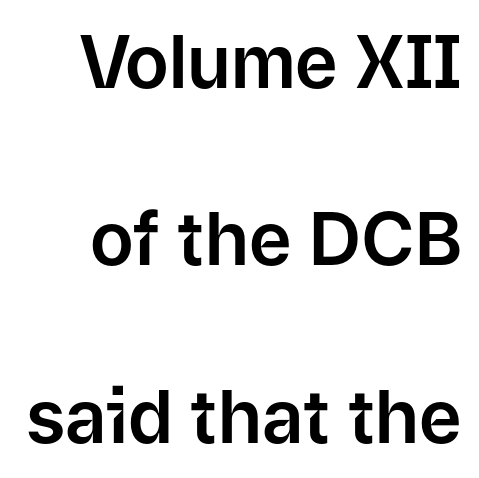
Q: Is the text italic (slanted)? A: No, it is upright.
Q: Is the typeface a serif or a sans-serif typeface? A: Sans-serif.
Q: Is the text underlined? A: No.
Q: Is the spacing between letters normal or unusually wide? A: Normal.
Q: Is the spacing between lines tight, normal or loose? A: Loose.
Q: Width (condensed, normal, or wide)? A: Normal.
Q: Stroke contrast? A: Low.
Q: x-height? A: Medium.
Q: Monospaced? A: No.
